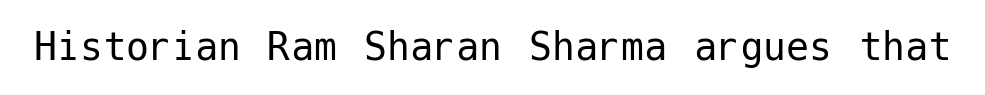
The image shows 46 px regular-weight sans-serif type, upright; set normal letter spacing, not underlined; low stroke contrast and a medium x-height.
